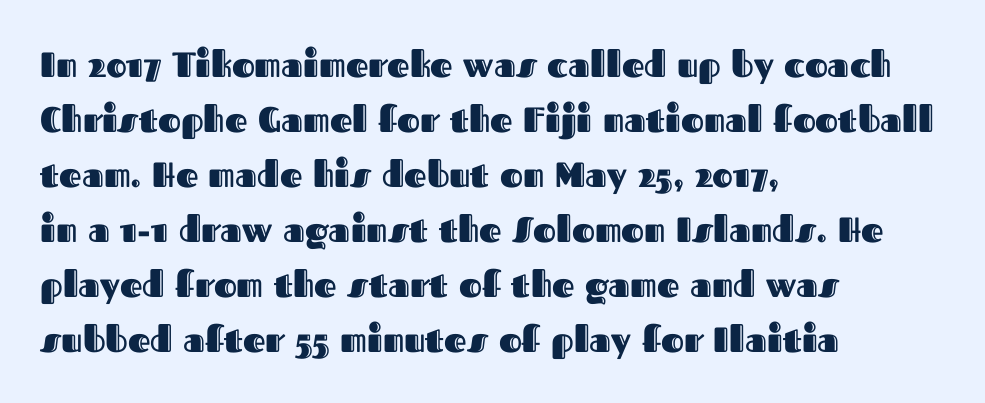
Q: Is the text italic (slanted)? A: No, it is upright.
Q: Is the text underlined? A: No.
Q: How is the paragraph aligned? A: Left-aligned.
Q: Is the spacing between letters normal or unusually wide? A: Normal.
Q: Is the spacing between lines tight, normal or loose? A: Normal.
Q: Width (condensed, normal, or wide)? A: Normal.
Q: x-height? A: Medium.
Q: Monospaced? A: No.
